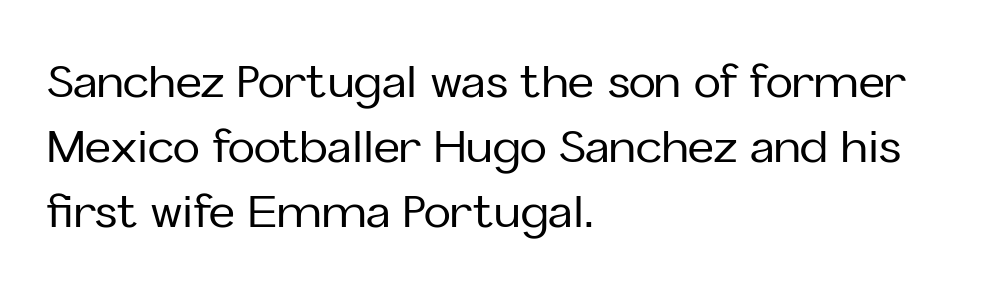
These lines are composed in type without serifs. Letter spacing: default. Lines of text with bare space underneath. A classic flush-left, rag-right setting is used for this passage.
